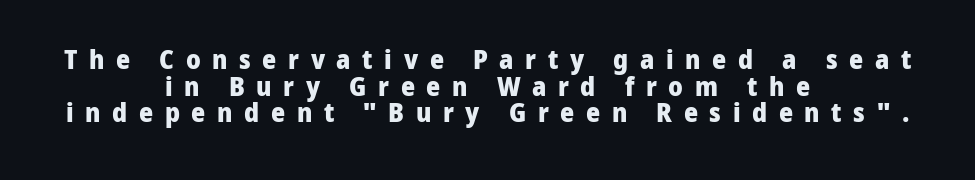
Q: Is the text bold? A: Yes.
Q: Is the text italic (slanted)? A: No, it is upright.
Q: Is the text underlined? A: No.
Q: How is the paragraph aligned? A: Centered.
Q: Is the spacing between letters normal or unusually wide? A: Unusually wide.
Q: Is the spacing between lines tight, normal or loose? A: Tight.
